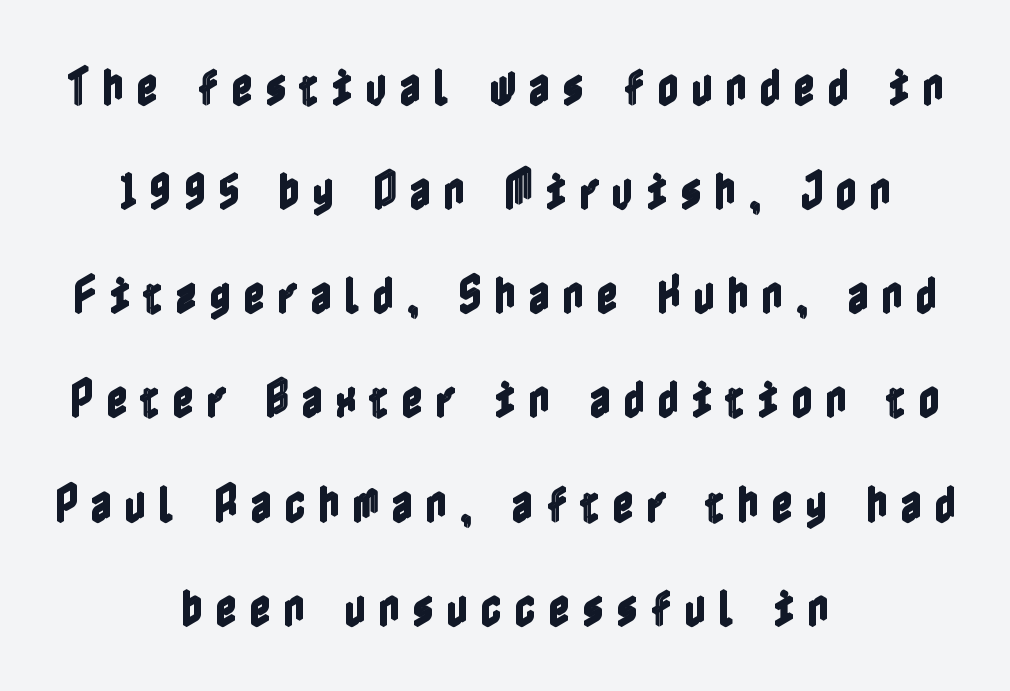
Letters rest on an invisible, unmarked baseline. Visually the block forms a symmetrical silhouette, jagged on both flanks. Posture: upright roman. One glance says open: line gaps are wider than usual. Honestly, the letter spacing is so wide it's the main thing you notice.
